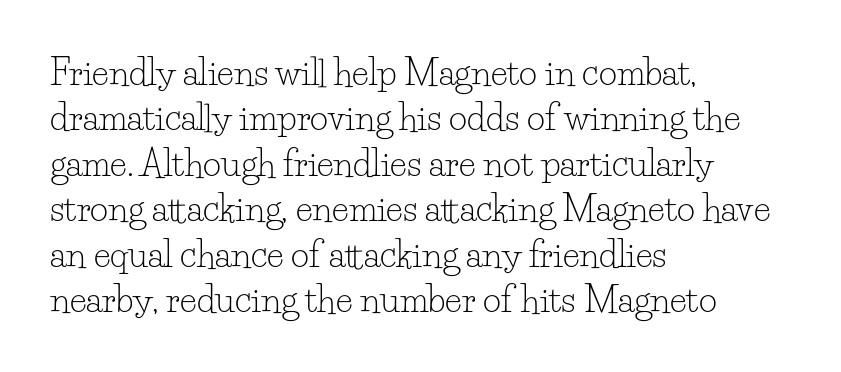
A typesetter would call this leading conventional body-copy spacing. The typography opts for an upright posture over an oblique one. Classification — serif. This sample is left-justified, so line endings fall wherever the words run out. How are the letters spaced? Ordinarily, with no added tracking.
